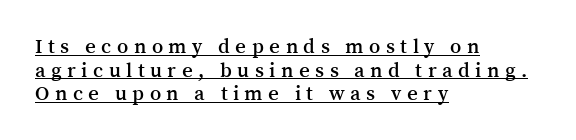
Every row of glyphs begins at an identical x-position on the left. The rendered words wear a rule along their underside. There is plenty of visible air inserted between adjacent glyphs. The lines are packed closely together with very little leading.
